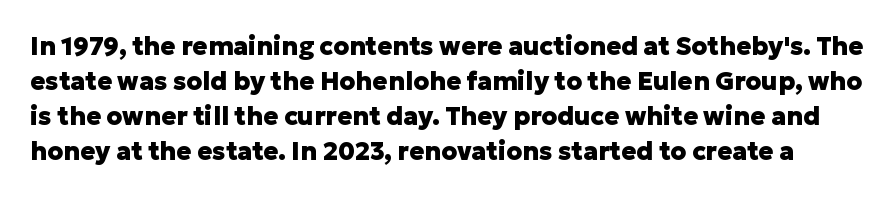
{"italic": "no", "bold": "yes", "underline": "no", "line_spacing": "normal", "line_spacing_ratio": 1.4, "letter_spacing": "normal", "letter_spacing_em": 0.0, "glyph_px": 25}
